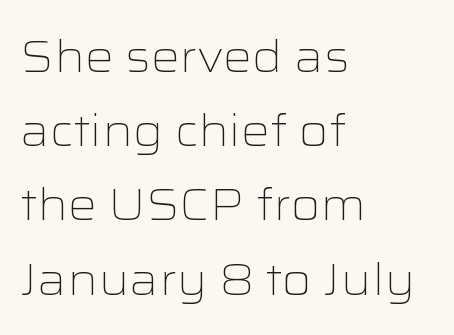
{"serif": "no", "italic": "no", "bold": "no", "weight": "light", "width": "wide", "stroke_contrast": "low", "x_height": "medium", "monospaced": "no", "underline": "no", "align": "left", "line_spacing": "normal", "line_spacing_ratio": 1.65, "letter_spacing": "normal", "letter_spacing_em": 0.0, "glyph_px": 45}
